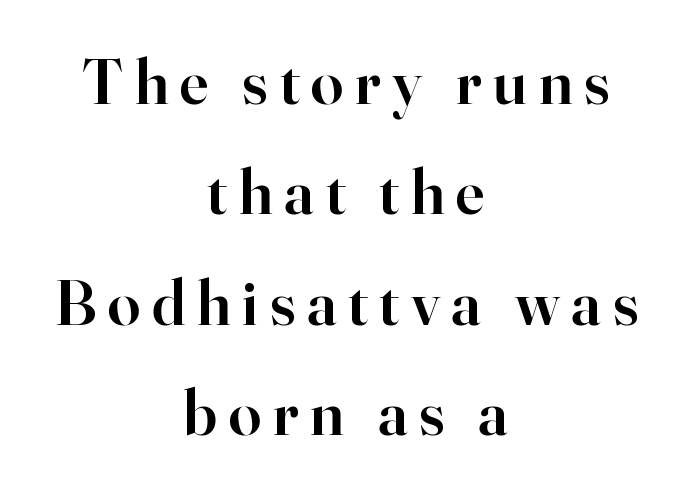
{"serif": "yes", "italic": "no", "bold": "semi", "weight": "semibold", "width": "normal", "stroke_contrast": "high", "x_height": "small", "monospaced": "no", "underline": "no", "align": "center", "line_spacing": "normal", "line_spacing_ratio": 1.7, "glyph_px": 65}
